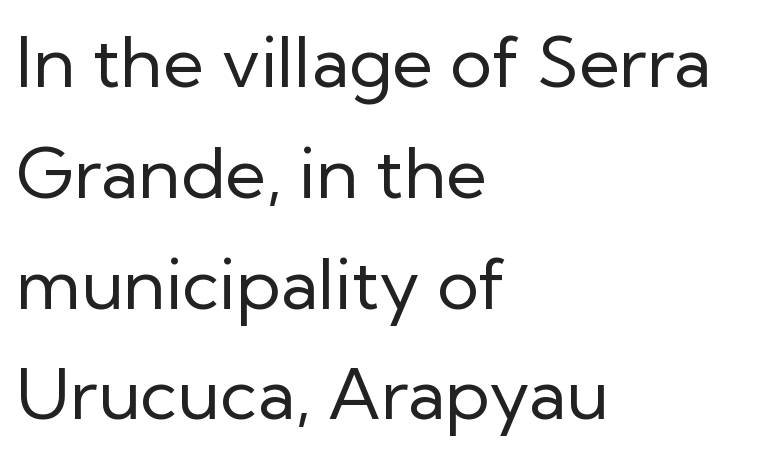
The image shows 71 px regular-weight sans-serif type, upright; set left-aligned, normal line spacing (1.56x), normal letter spacing, not underlined; low stroke contrast and a medium x-height.
